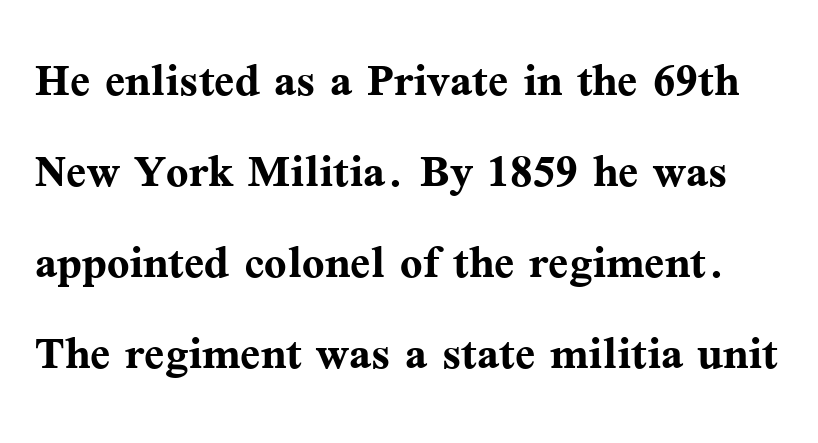
Are there feet on the stems? There are — it's a serif. Unlike italic type, these characters show no tilt at all. The glyphs have the mass of a bold cut. The line-height multiplier appears to be the usual default. Honestly, the letter spacing is just normal — you wouldn't notice it.
